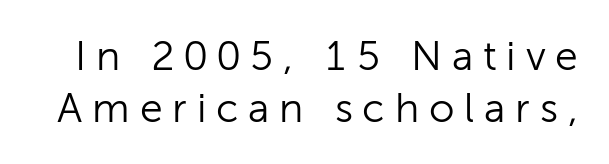
The image shows 41 px light sans-serif type, upright; set normal line spacing (1.26x), unusually wide letter spacing (+0.24 em), not underlined; low stroke contrast and a medium x-height.
